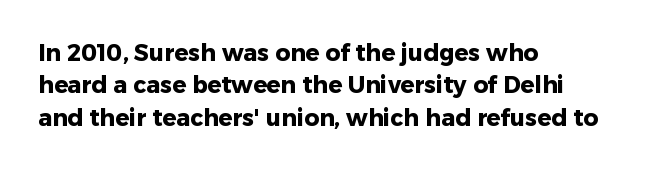
{"italic": "no", "bold": "yes", "underline": "no", "align": "left", "line_spacing": "normal", "line_spacing_ratio": 1.41, "letter_spacing": "normal", "letter_spacing_em": 0.0, "glyph_px": 23}
